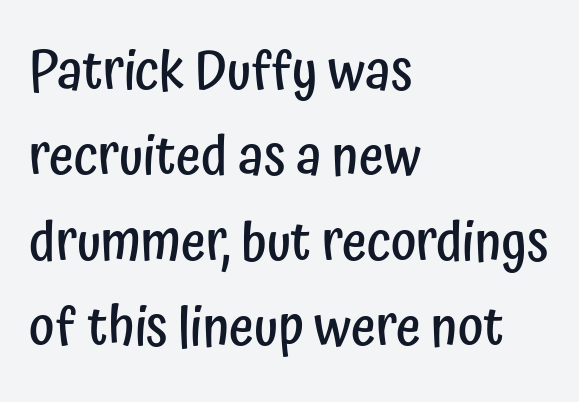
The passage shown is typed in a proportional face where columns would drift. Check the space under the baseline: it is left empty. Note: no serifs on the glyphs. This is roman type, the default non-slanted kind. The passage is arranged the way most books set body copy — flush left. Stroke thickness is moderately raised; the sample reads as semibold.
